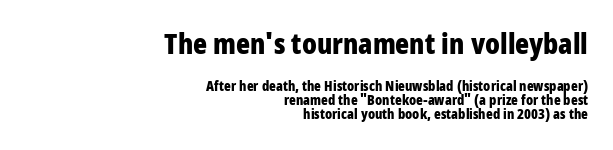
The image shows 29 px bold, condensed sans-serif type, upright; set right-aligned, tight line spacing (0.99x), normal letter spacing, not underlined; the first (top) block is 2.07x larger; low stroke contrast and a large x-height.
